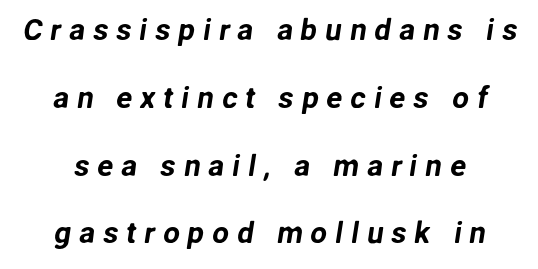
The image shows 30 px sans-serif type; set loose line spacing (2.26x), unusually wide letter spacing (+0.26 em), not underlined; low stroke contrast and a medium x-height.
